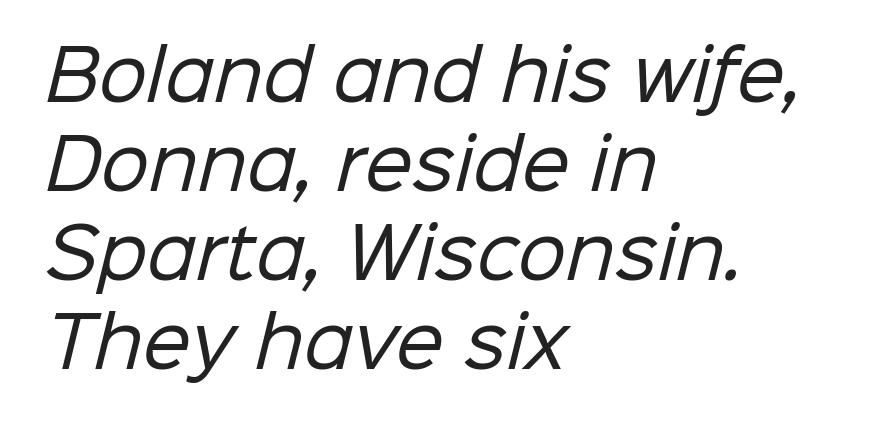
Q: Is the text bold? A: No.
Q: Is the typeface a serif or a sans-serif typeface? A: Sans-serif.
Q: Is the text underlined? A: No.
Q: How is the paragraph aligned? A: Left-aligned.
Q: Is the spacing between letters normal or unusually wide? A: Normal.
Q: Is the spacing between lines tight, normal or loose? A: Normal.
Q: Width (condensed, normal, or wide)? A: Normal.
Q: Stroke contrast? A: Low.
Q: x-height? A: Medium.
Q: Monospaced? A: No.
